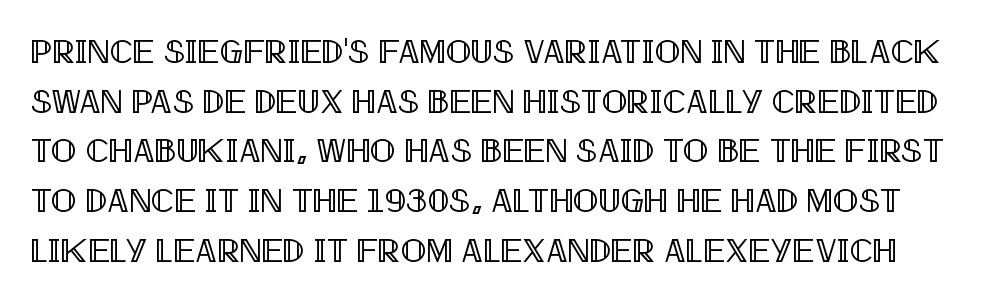
Notice how the stems are strictly vertical — no italics here. You could call the tracking neutral — neither tight nor loose. You could not count columns in this text — the font is proportionally spaced. The block of text has a typical density, with ordinary space between rows. The zone under the glyphs is completely vacant.
